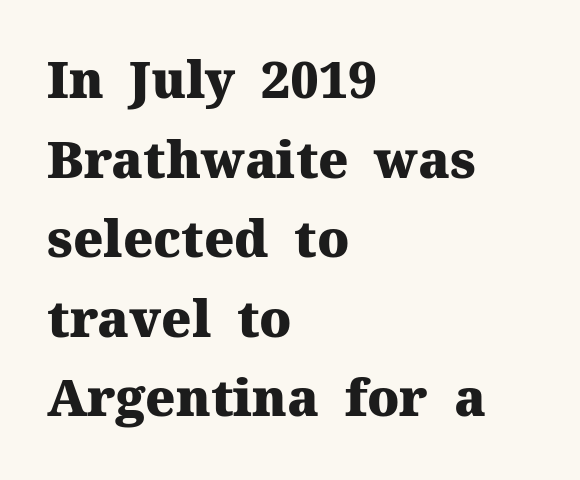
Does the leading feel generous? No, just average. The rendering uses a bold face; every stroke is thick and dark. How are the letters spaced? Ordinarily, with no added tracking. This sample uses an upright cut, with every glyph sitting square on the baseline. Notice how the passage keeps a crisp vertical edge on the left only.
